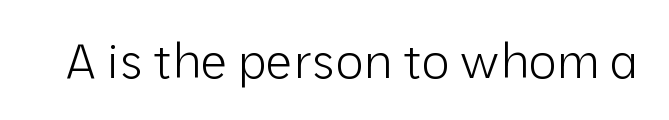
There is no visible air inserted between adjacent glyphs. The face used here is a sans, in the tradition of grotesques and geometrics. The letters advance in unequal steps, a hallmark of proportional type. Clear beneath every line of the passage.
